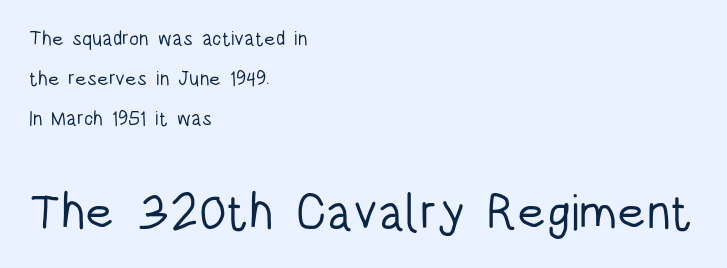
Q: Is the text bold? A: No.
Q: Is the text italic (slanted)? A: No, it is upright.
Q: Is the typeface a serif or a sans-serif typeface? A: Sans-serif.
Q: Is the text underlined? A: No.
Q: How is the paragraph aligned? A: Left-aligned.
Q: Is the spacing between letters normal or unusually wide? A: Normal.
Q: Is the spacing between lines tight, normal or loose? A: Loose.
Q: Which block of text is set in a larger size, the first (top) or the second (bottom)? A: The second (bottom) one.
Q: Width (condensed, normal, or wide)? A: Condensed.
Q: Stroke contrast? A: Low.
Q: x-height? A: Large.
Q: Monospaced? A: No.
